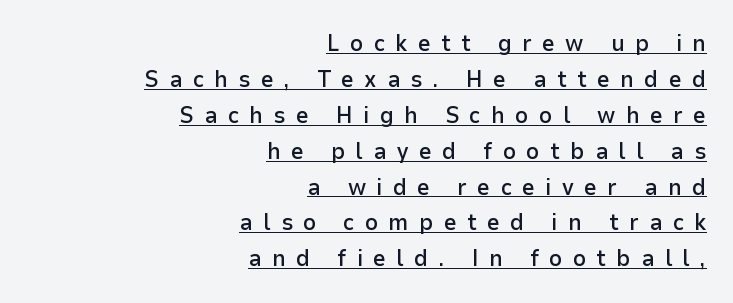
Q: Is the text bold? A: Semi-bold.
Q: Is the text italic (slanted)? A: No, it is upright.
Q: Is the text underlined? A: Yes.
Q: How is the paragraph aligned? A: Right-aligned.
Q: Is the spacing between letters normal or unusually wide? A: Unusually wide.
Q: Is the spacing between lines tight, normal or loose? A: Normal.
